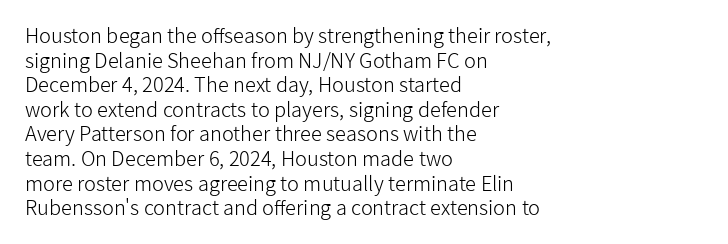
Q: Is the text bold? A: No.
Q: Is the text italic (slanted)? A: No, it is upright.
Q: Is the text underlined? A: No.
Q: How is the paragraph aligned? A: Left-aligned.
Q: Is the spacing between letters normal or unusually wide? A: Normal.
